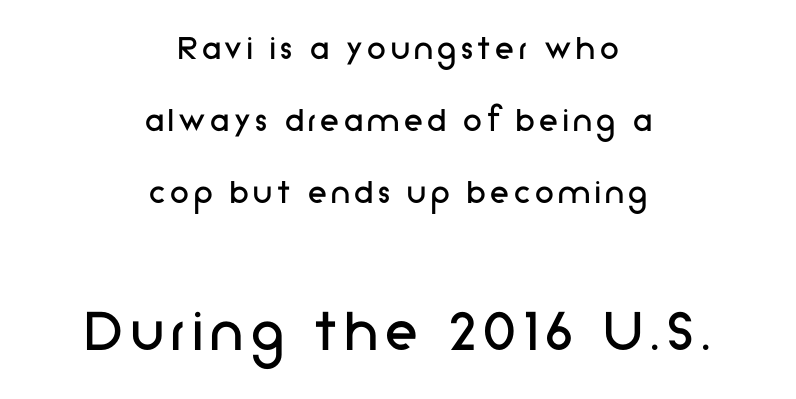
Q: Is the text bold? A: No.
Q: Is the text italic (slanted)? A: No, it is upright.
Q: Is the typeface a serif or a sans-serif typeface? A: Sans-serif.
Q: Is the text underlined? A: No.
Q: How is the paragraph aligned? A: Centered.
Q: Is the spacing between lines tight, normal or loose? A: Loose.
Q: Which block of text is set in a larger size, the first (top) or the second (bottom)? A: The second (bottom) one.
Q: Width (condensed, normal, or wide)? A: Normal.
Q: Stroke contrast? A: Low.
Q: x-height? A: Medium.
Q: Monospaced? A: No.
